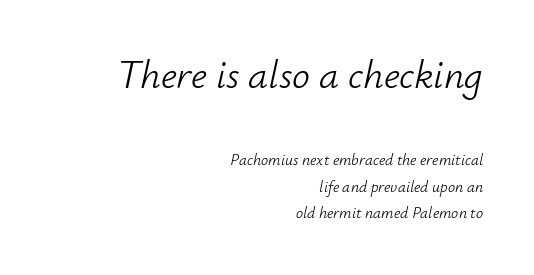
The image shows 40 px light type, italic (leaning right); set right-aligned, normal line spacing (1.67x), normal letter spacing, not underlined; the first (top) block is 2.5x larger; low stroke contrast and a small x-height.
